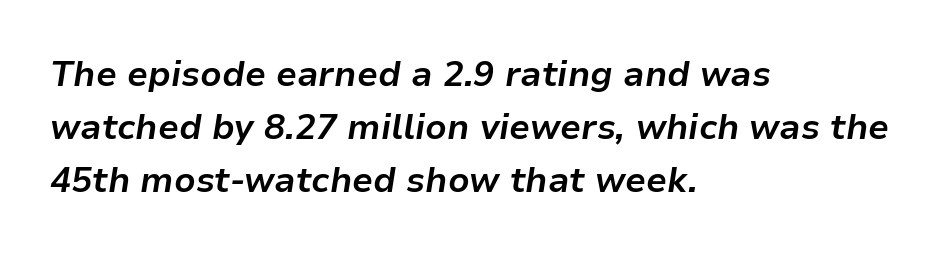
Q: Is the text bold? A: Yes.
Q: Is the text italic (slanted)? A: Yes, it leans right by about 9 degrees.
Q: Is the text underlined? A: No.
Q: How is the paragraph aligned? A: Left-aligned.
Q: Is the spacing between letters normal or unusually wide? A: Normal.
Q: Is the spacing between lines tight, normal or loose? A: Normal.
Q: Width (condensed, normal, or wide)? A: Normal.
Q: Stroke contrast? A: Low.
Q: x-height? A: Medium.
Q: Monospaced? A: No.
